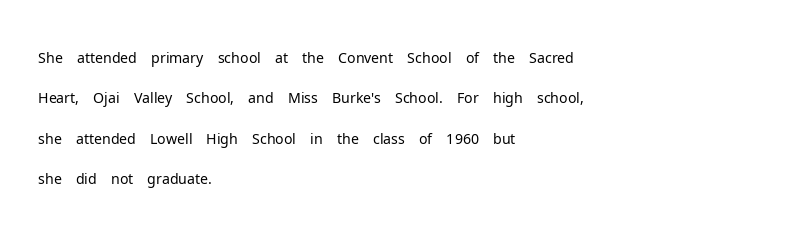
The image shows 29 px light sans-serif type, upright; set left-aligned, normal line spacing (1.39x), normal letter spacing, not underlined; low stroke contrast and a medium x-height.
